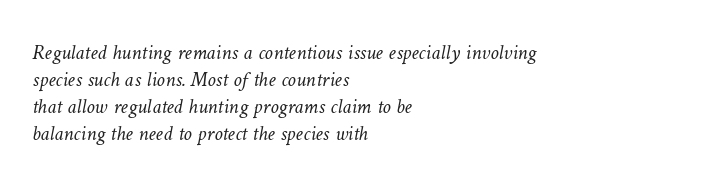
The paragraph shown leans on its left margin. Nothing heavy about these letters — not bold at all. Beneath every word, the page is bare. The letters sit at their default tracking, neither squeezed nor spread. Leading: standard.
